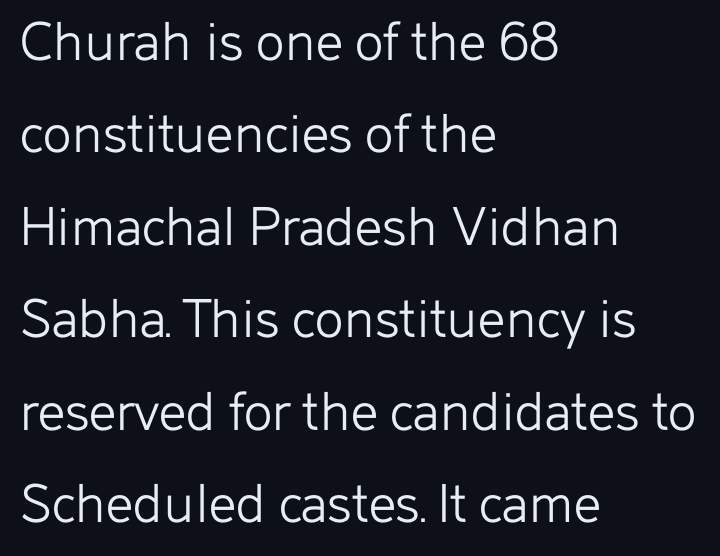
Q: Is the text bold? A: No.
Q: Is the text italic (slanted)? A: No, it is upright.
Q: Is the typeface a serif or a sans-serif typeface? A: Sans-serif.
Q: Is the text underlined? A: No.
Q: How is the paragraph aligned? A: Left-aligned.
Q: Is the spacing between letters normal or unusually wide? A: Normal.
Q: Is the spacing between lines tight, normal or loose? A: Normal.
Q: Width (condensed, normal, or wide)? A: Normal.
Q: Stroke contrast? A: Low.
Q: x-height? A: Medium.
Q: Monospaced? A: No.
